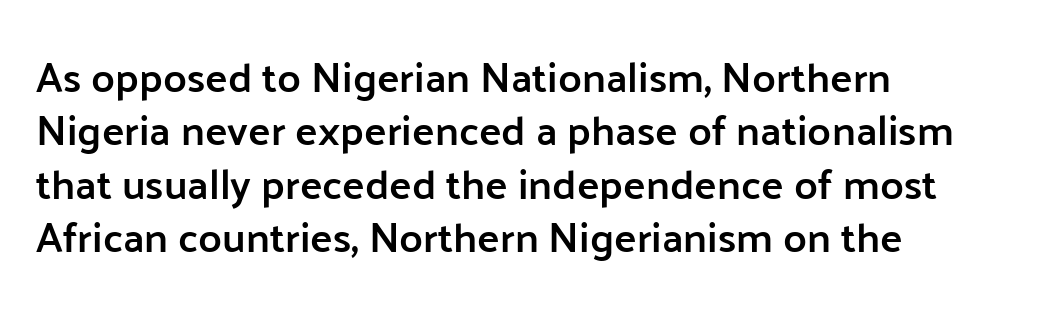
Q: Is the text bold? A: Semi-bold.
Q: Is the text italic (slanted)? A: No, it is upright.
Q: Is the typeface a serif or a sans-serif typeface? A: Sans-serif.
Q: Is the text underlined? A: No.
Q: How is the paragraph aligned? A: Left-aligned.
Q: Is the spacing between letters normal or unusually wide? A: Normal.
Q: Is the spacing between lines tight, normal or loose? A: Normal.
Q: Width (condensed, normal, or wide)? A: Normal.
Q: Stroke contrast? A: Low.
Q: x-height? A: Medium.
Q: Monospaced? A: No.
